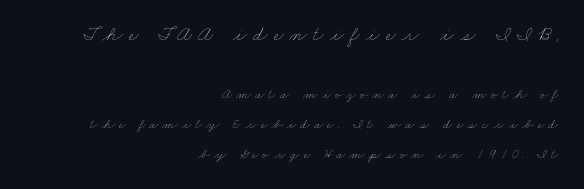
This sample is right-justified, so line beginnings fall wherever the words allow. Between one letter and the next there's a generous, obvious gap. This reads as an unemphasized weight, regular at the heaviest. Notice the wide empty band between every row — that's loose leading. Look at the glyph heights: the upper group is clearly the bigger setting. Each row of text sits above clean, open space.
